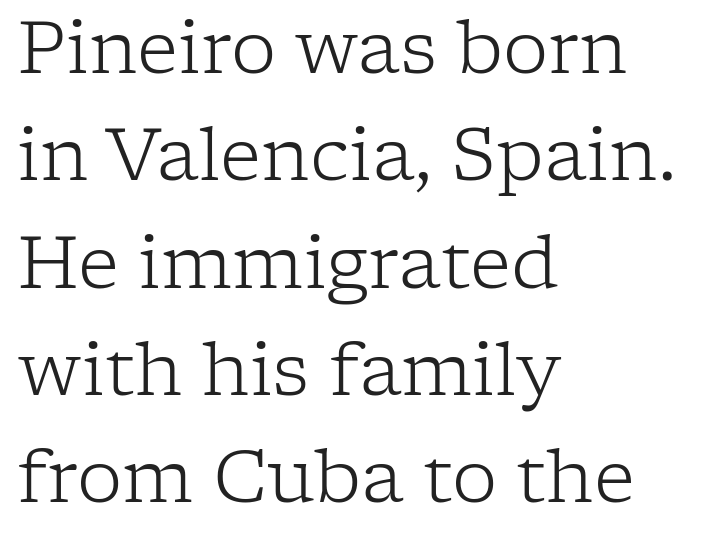
The lines sit at an ordinary, default distance from one another. This is not heavy type; no bold has been used. Here the glyphs are tracked normally, forming tight word shapes. Ordinary non-slanted type is in use. If you drew a ruler down the left edge, every line would touch it. The characters display serif detailing at their extremities.
